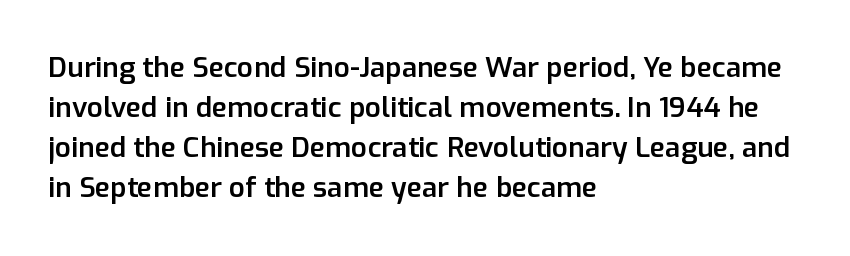
The face used here is proportionally spaced, like ordinary book or web type. Honestly, the letter spacing is just normal — you wouldn't notice it. Has an underline been added? It has not. The face used here is a sans, in the tradition of grotesques and geometrics.
